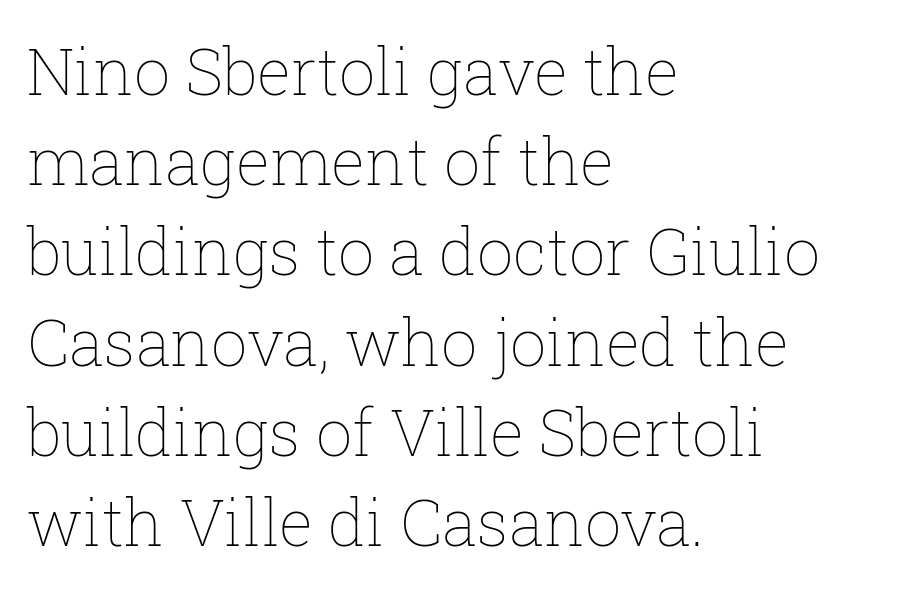
{"italic": "no", "bold": "no", "weight": "thin", "width": "normal", "stroke_contrast": "low", "x_height": "medium", "monospaced": "no", "underline": "no", "align": "left", "line_spacing": "normal", "line_spacing_ratio": 1.41, "letter_spacing": "normal", "letter_spacing_em": 0.0, "glyph_px": 64}
